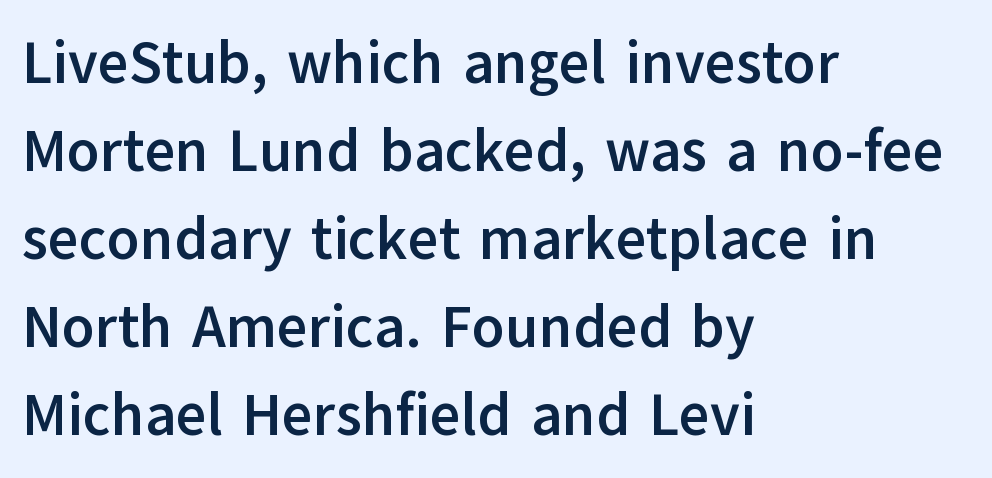
Nope, not italic — everything's standing straight. These lines are rendered in a variable-pitch font. Is the type bold? Yes — the strokes are clearly thick and heavy. Reading down the column, the eye jumps a familiar distance to each next line.
